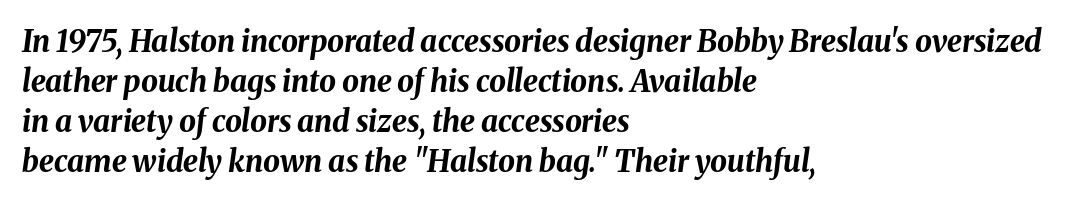
The image shows 30 px bold type, italic (leaning right); set left-aligned, normal line spacing (1.33x), normal letter spacing, not underlined; medium stroke contrast and a medium x-height.
